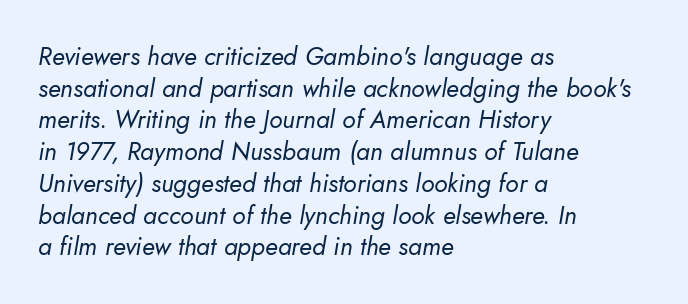
A typesetter would mark this as italic. Weight class: somewhere from thin through regular. Short and long lines alike share a common starting point at left. The line texture is even and compact thanks to regular tracking. A bare baseline throughout the passage. If you measured baseline to baseline, you'd find a middling distance.
